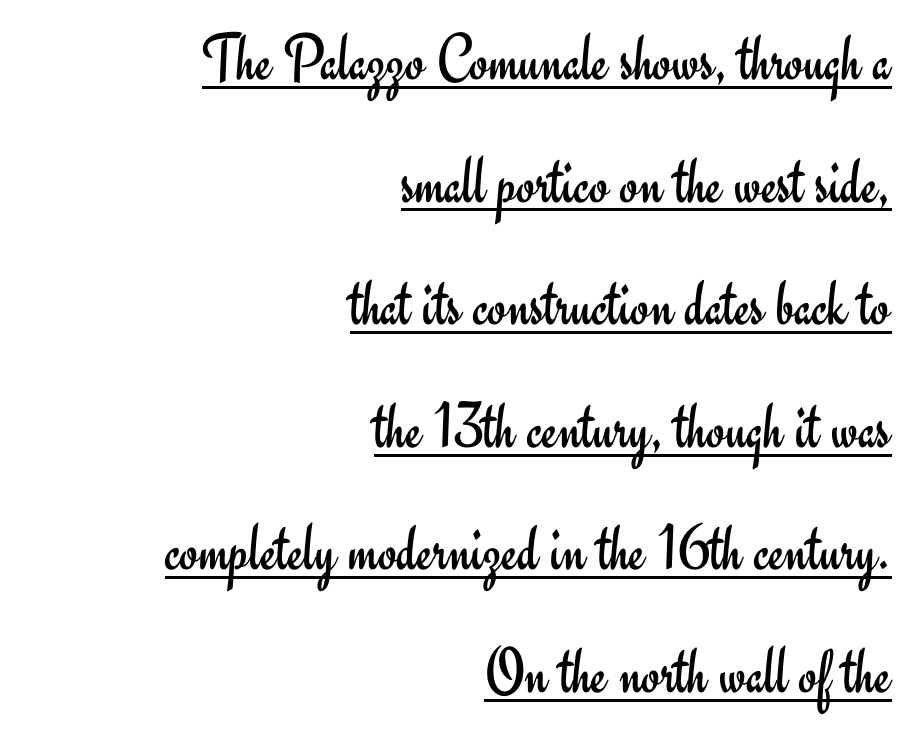
Weight: regular or lighter. Nothing unusual about the tracking: characters are spaced as the font intends. The words here are underlined. Visually the block forms a straight wall on the right and a jagged coastline on the left.
